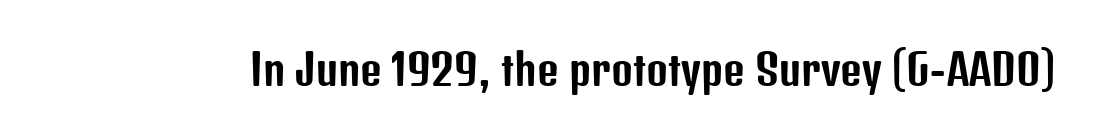
The image shows 42 px condensed sans-serif type, upright; set normal letter spacing, not underlined; low stroke contrast and a medium x-height.
